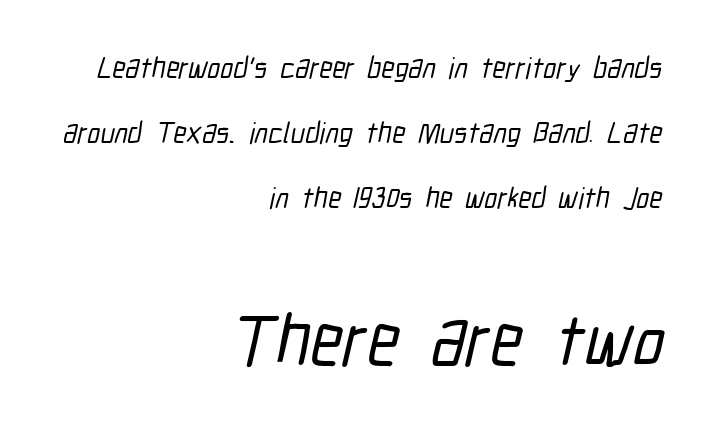
Q: Is the typeface a serif or a sans-serif typeface? A: Sans-serif.
Q: Is the text underlined? A: No.
Q: How is the paragraph aligned? A: Right-aligned.
Q: Is the spacing between letters normal or unusually wide? A: Normal.
Q: Is the spacing between lines tight, normal or loose? A: Loose.
Q: Which block of text is set in a larger size, the first (top) or the second (bottom)? A: The second (bottom) one.
Q: Width (condensed, normal, or wide)? A: Condensed.
Q: Stroke contrast? A: Low.
Q: x-height? A: Medium.
Q: Monospaced? A: No.
